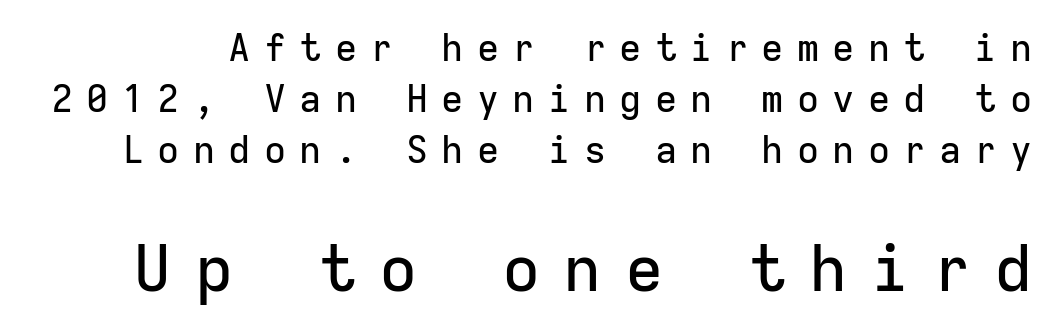
The space beneath each line is pristine and unruled. Baseline-to-baseline distance is the conventional proportion of letter height. The letters stand straight up with perfectly vertical stems. You could count columns in this text — the font is strictly monospaced. Classification — sans serif. Top chunk: small. Bottom chunk: large.
